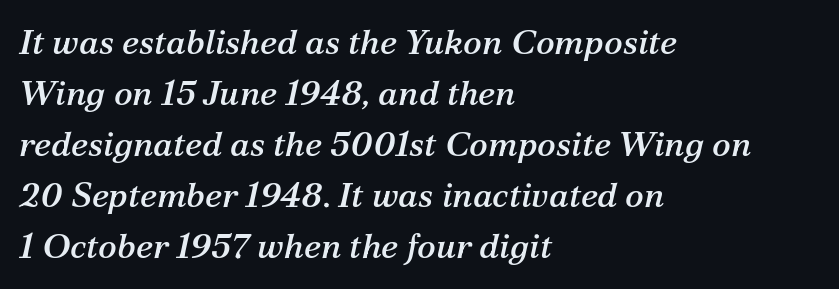
Casual observation: everything's shoved over to the left. You could not count columns in this text — the font is proportionally spaced. The space between consecutive lines is moderate. The line texture is even and compact thanks to regular tracking. Lines of text with bare space underneath.
